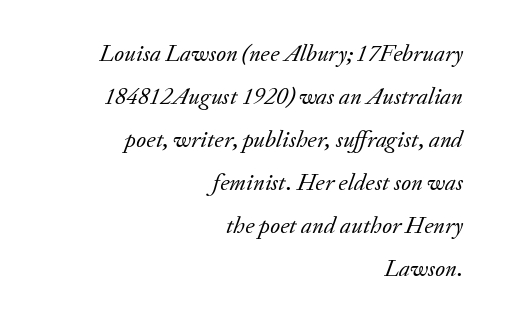
Q: Is the text bold? A: No.
Q: Is the text italic (slanted)? A: Yes, it leans right by about 20 degrees.
Q: Is the text underlined? A: No.
Q: How is the paragraph aligned? A: Right-aligned.
Q: Is the spacing between letters normal or unusually wide? A: Normal.
